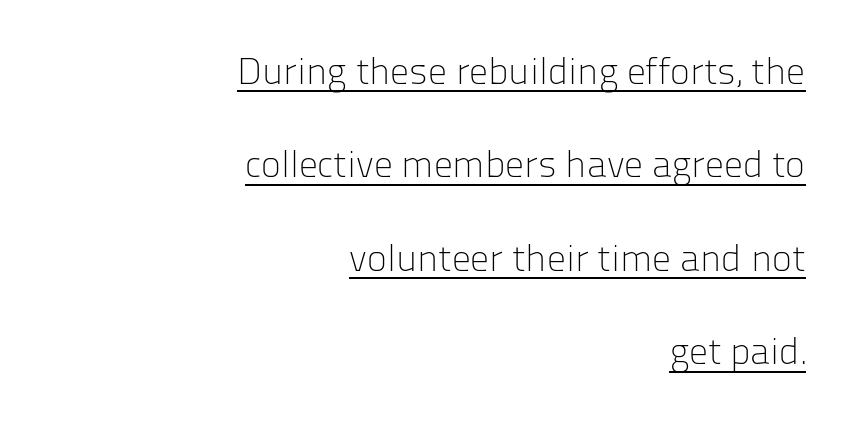
The image shows 38 px light sans-serif type, upright; set right-aligned, loose line spacing (2.46x), normal letter spacing, underlined; low stroke contrast and a medium x-height.
